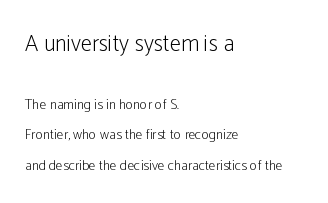
The image shows 23 px text type, upright; set left-aligned, loose line spacing (2.16x), normal letter spacing, not underlined; the first (top) block is 1.64x larger.
